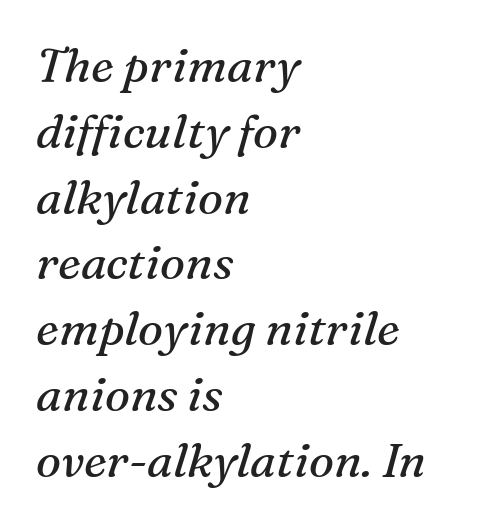
No extra tracking has been applied to these lines. Decoration check: the copy has no underline. Does the copy run flush right? No — it runs flush left. Leading: standard.
